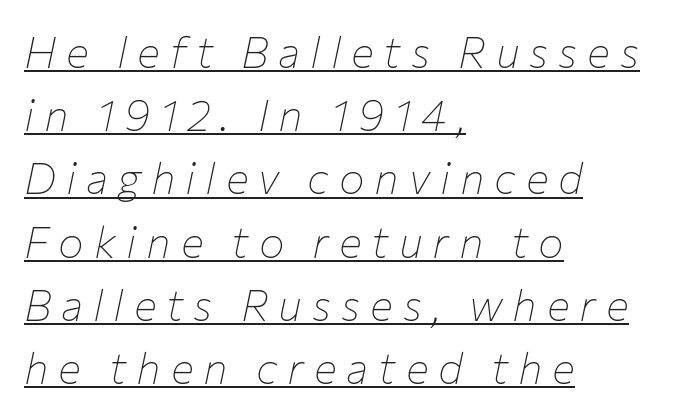
The image shows 43 px thin type, italic (leaning right); set left-aligned, normal line spacing (1.47x), unusually wide letter spacing (+0.23 em), underlined; low stroke contrast and a medium x-height.
